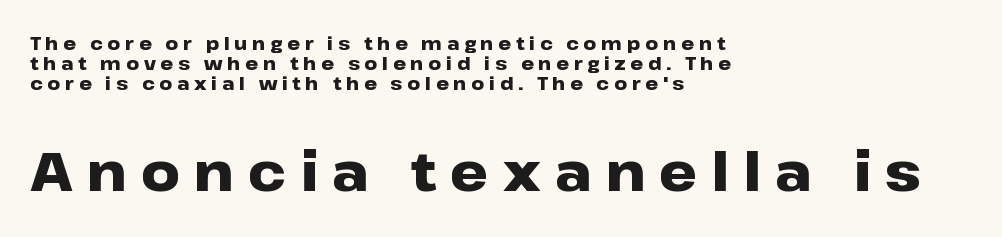
Q: Is the text bold? A: Yes.
Q: Is the text italic (slanted)? A: No, it is upright.
Q: Is the typeface a serif or a sans-serif typeface? A: Sans-serif.
Q: Is the text underlined? A: No.
Q: How is the paragraph aligned? A: Left-aligned.
Q: Is the spacing between letters normal or unusually wide? A: Unusually wide.
Q: Is the spacing between lines tight, normal or loose? A: Tight.
Q: Which block of text is set in a larger size, the first (top) or the second (bottom)? A: The second (bottom) one.
Q: Width (condensed, normal, or wide)? A: Wide.
Q: Stroke contrast? A: Low.
Q: x-height? A: Medium.
Q: Monospaced? A: No.
